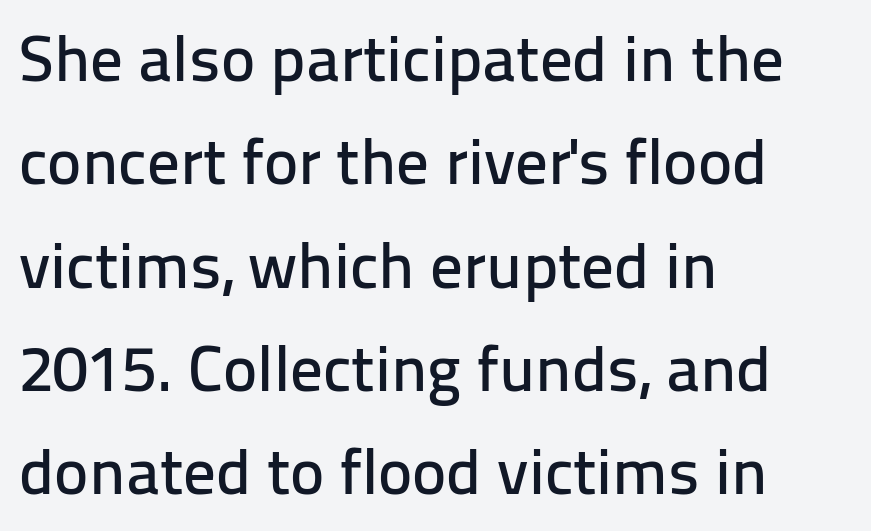
{"serif": "no", "italic": "no", "width": "normal", "stroke_contrast": "low", "x_height": "medium", "monospaced": "no", "underline": "no", "align": "left", "line_spacing": "normal", "line_spacing_ratio": 1.59, "letter_spacing": "normal", "letter_spacing_em": 0.0, "glyph_px": 65}
